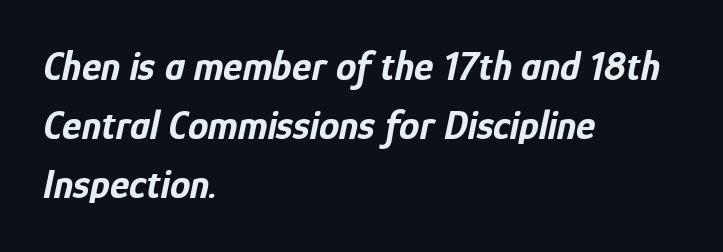
{"italic": "yes", "lean": "right", "slant_degrees": 12, "bold": "yes", "weight": "bold", "width": "condensed", "stroke_contrast": "low", "x_height": "medium", "monospaced": "no", "underline": "no", "align": "left", "line_spacing": "normal", "line_spacing_ratio": 1.44, "letter_spacing": "normal", "letter_spacing_em": 0.0, "glyph_px": 41}
